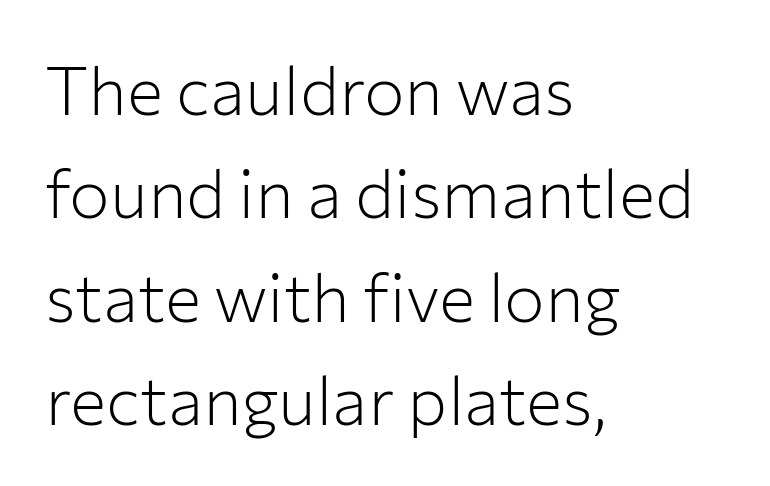
Q: Is the text bold? A: No.
Q: Is the text italic (slanted)? A: No, it is upright.
Q: Is the typeface a serif or a sans-serif typeface? A: Sans-serif.
Q: Is the text underlined? A: No.
Q: How is the paragraph aligned? A: Left-aligned.
Q: Is the spacing between letters normal or unusually wide? A: Normal.
Q: Is the spacing between lines tight, normal or loose? A: Normal.
Q: Width (condensed, normal, or wide)? A: Normal.
Q: Stroke contrast? A: Low.
Q: x-height? A: Medium.
Q: Monospaced? A: No.
